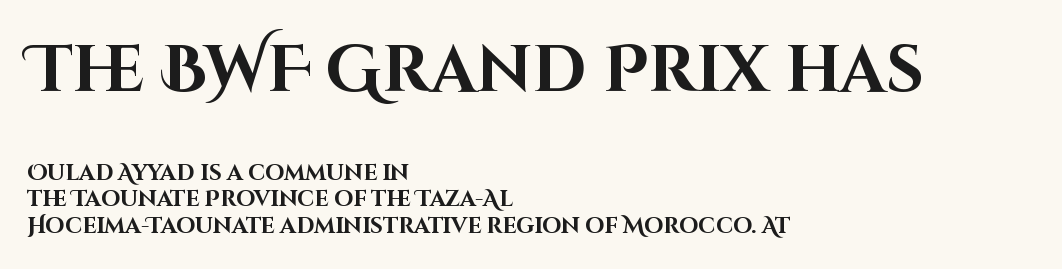
Q: Is the text bold? A: Yes.
Q: Is the text italic (slanted)? A: No, it is upright.
Q: Is the typeface a serif or a sans-serif typeface? A: Sans-serif.
Q: Is the text underlined? A: No.
Q: How is the paragraph aligned? A: Left-aligned.
Q: Is the spacing between letters normal or unusually wide? A: Normal.
Q: Which block of text is set in a larger size, the first (top) or the second (bottom)? A: The first (top) one.
Q: Width (condensed, normal, or wide)? A: Normal.
Q: Stroke contrast? A: High.
Q: x-height? A: Large.
Q: Monospaced? A: No.
